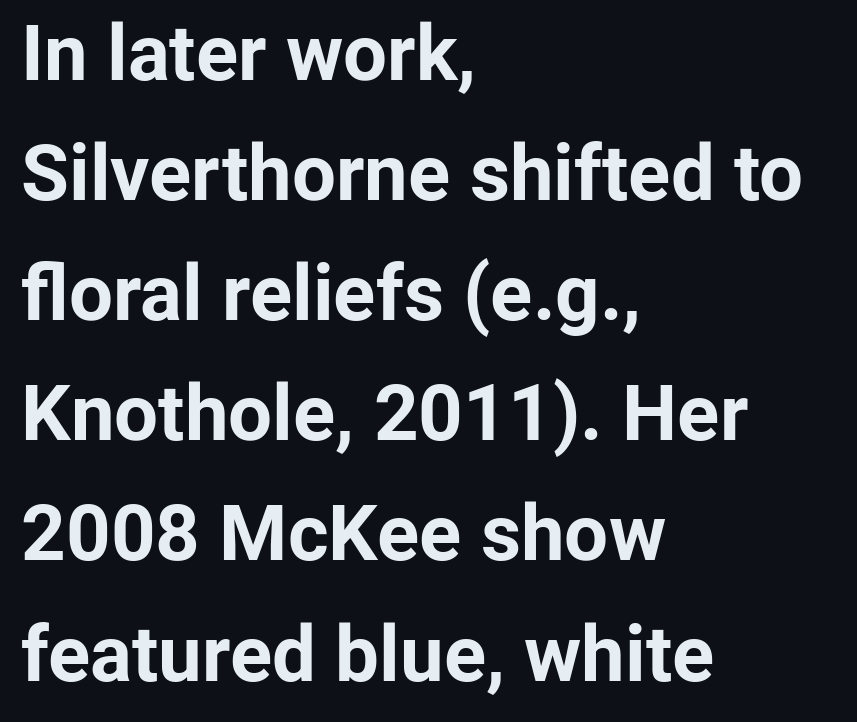
{"serif": "no", "italic": "no", "bold": "yes", "weight": "bold", "width": "normal", "stroke_contrast": "low", "x_height": "medium", "monospaced": "no", "underline": "no", "align": "left", "line_spacing": "normal", "line_spacing_ratio": 1.54, "letter_spacing": "normal", "letter_spacing_em": 0.0, "glyph_px": 78}
